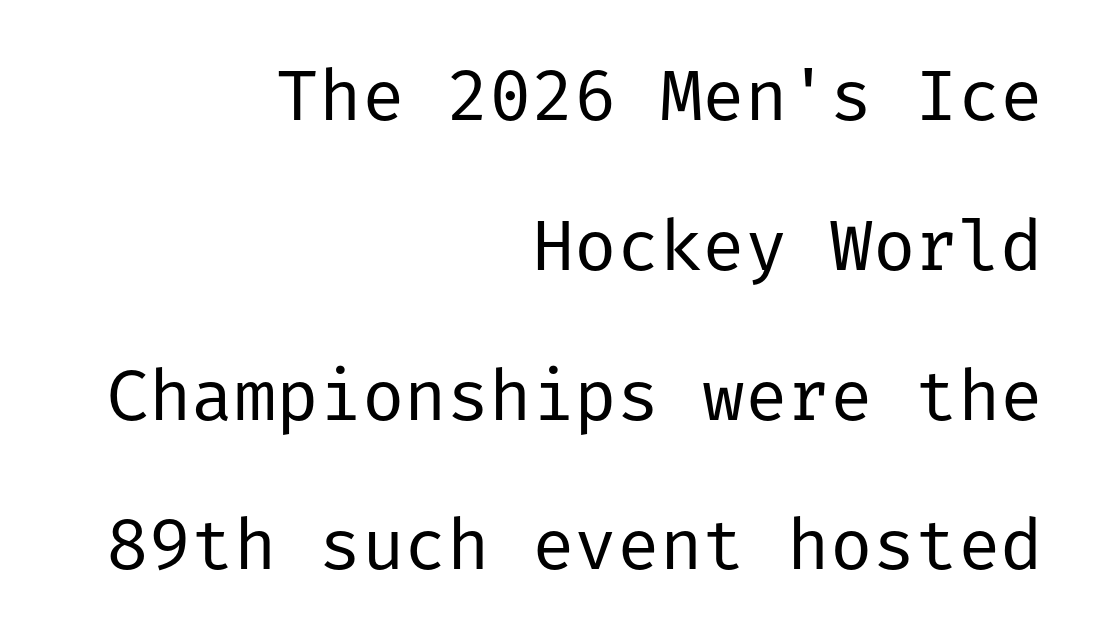
{"serif": "no", "italic": "no", "bold": "no", "weight": "regular", "width": "normal", "stroke_contrast": "low", "x_height": "medium", "underline": "no", "align": "right", "line_spacing": "loose", "line_spacing_ratio": 2.11, "letter_spacing": "normal", "letter_spacing_em": 0.0, "glyph_px": 71}
